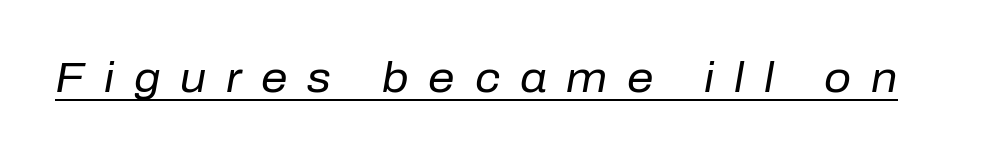
Notice how a bar underscores the lettering throughout. This sample has the flowing, uneven cadence of proportional lettering. Here the glyphs are tracked loosely, breaking word shapes into spaced letters. Stroke mass is kept to a normal reading level or below. Posture: slanted.
